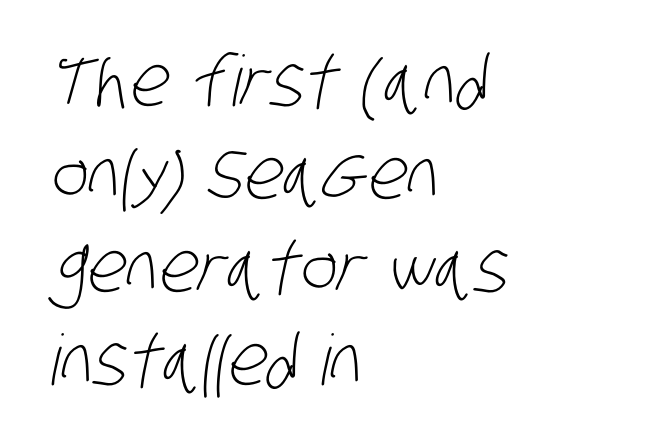
Q: Is the text bold? A: No.
Q: Is the typeface a serif or a sans-serif typeface? A: Sans-serif.
Q: Is the text underlined? A: No.
Q: How is the paragraph aligned? A: Left-aligned.
Q: Is the spacing between letters normal or unusually wide? A: Normal.
Q: Is the spacing between lines tight, normal or loose? A: Normal.
Q: Width (condensed, normal, or wide)? A: Condensed.
Q: Stroke contrast? A: Low.
Q: x-height? A: Large.
Q: Monospaced? A: No.
